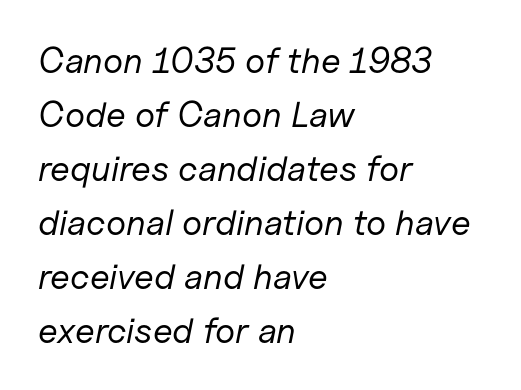
{"italic": "yes", "lean": "right", "slant_degrees": 11, "bold": "no", "weight": "regular", "width": "normal", "stroke_contrast": "low", "x_height": "medium", "monospaced": "no", "underline": "no", "align": "left", "line_spacing": "normal", "line_spacing_ratio": 1.5, "letter_spacing": "normal", "letter_spacing_em": 0.0, "glyph_px": 36}
